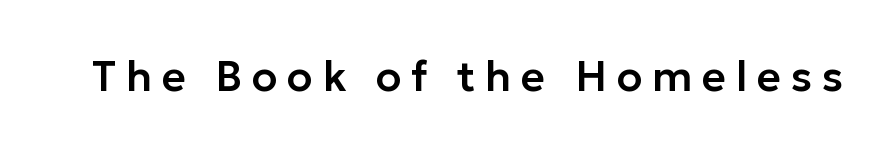
The rendering uses natural spacing where letterforms have individual widths. The type is letterspaced generously, with wide tracking. The words here are not underlined. The type family on display is of the sans-serif kind. Tall strokes in this sample are plumb rather than angled.
